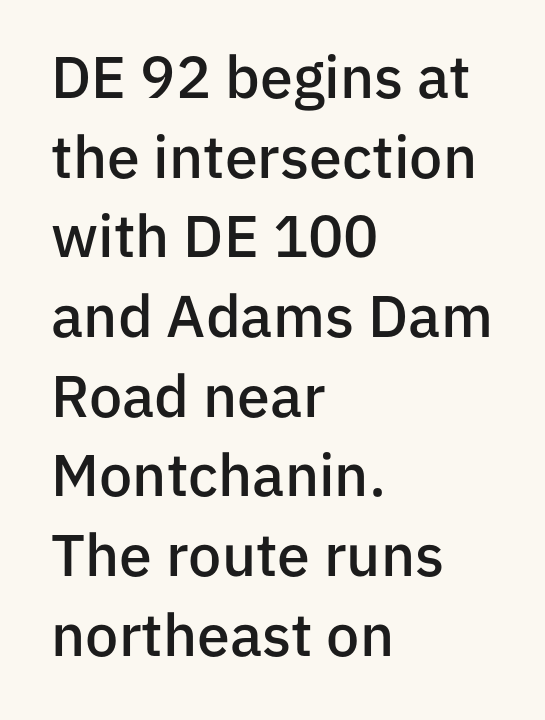
{"serif": "no", "italic": "no", "bold": "semi", "weight": "semibold", "width": "normal", "stroke_contrast": "low", "x_height": "medium", "monospaced": "no", "underline": "no", "align": "left", "line_spacing": "normal", "line_spacing_ratio": 1.35, "letter_spacing": "normal", "letter_spacing_em": 0.0, "glyph_px": 59}
